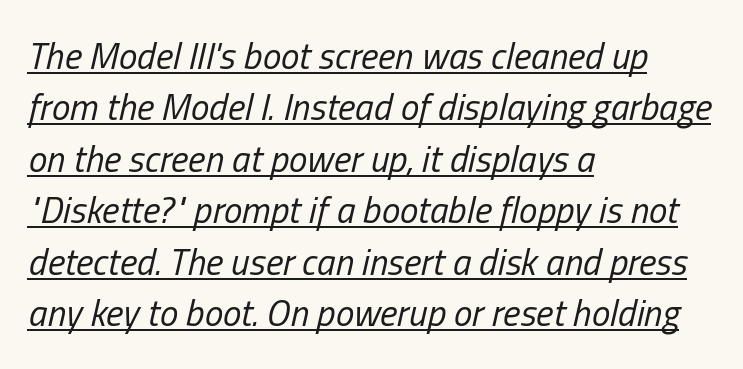
{"italic": "yes", "lean": "right", "slant_degrees": 13, "bold": "no", "weight": "regular", "width": "condensed", "stroke_contrast": "low", "x_height": "medium", "monospaced": "no", "underline": "yes", "align": "left", "line_spacing": "normal", "line_spacing_ratio": 1.39, "letter_spacing": "normal", "letter_spacing_em": 0.0, "glyph_px": 37}
